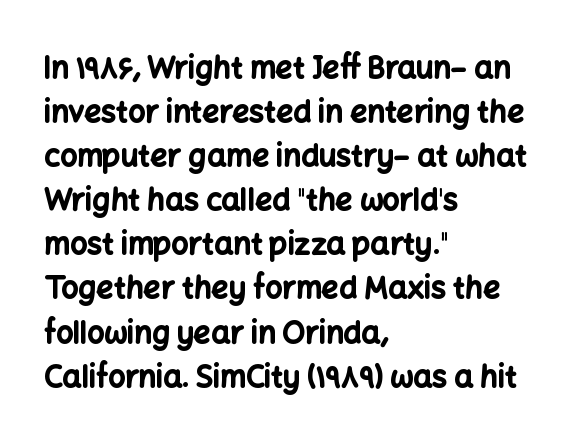
Q: Is the text bold? A: Yes.
Q: Is the text italic (slanted)? A: No, it is upright.
Q: Is the typeface a serif or a sans-serif typeface? A: Sans-serif.
Q: Is the text underlined? A: No.
Q: How is the paragraph aligned? A: Left-aligned.
Q: Is the spacing between letters normal or unusually wide? A: Normal.
Q: Is the spacing between lines tight, normal or loose? A: Normal.
Q: Width (condensed, normal, or wide)? A: Normal.
Q: Stroke contrast? A: Low.
Q: x-height? A: Medium.
Q: Monospaced? A: No.
